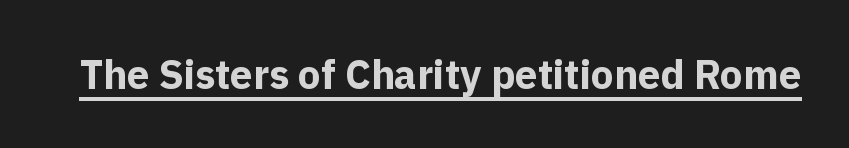
In terms of letterform style, serifs are entirely absent. The face used here is rendered with its standard letterfit. As a designer I'd log this as weight 700, bold. Emphasis is given by a line drawn under the lettering. It's the straight-up-and-down kind of type.
